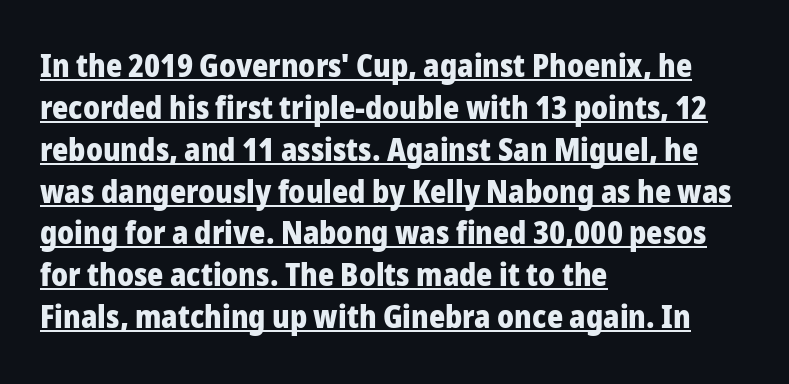
Check the space under the baseline: a stroke is drawn there. In terms of letterspacing, this is plain default setting. Italic: no, the glyphs are upright roman. Nothing sits at the stroke ends, so this counts as sans-serif.
